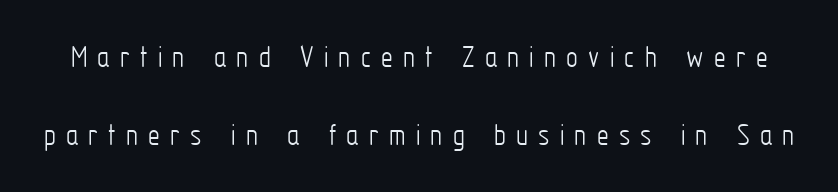
It's the straight-up-and-down kind of type. Stems here are at most as thick as an everyday book face. The passage shown is typeset with a sans-serif family. This rendering widens character spacing well past its baseline value.
